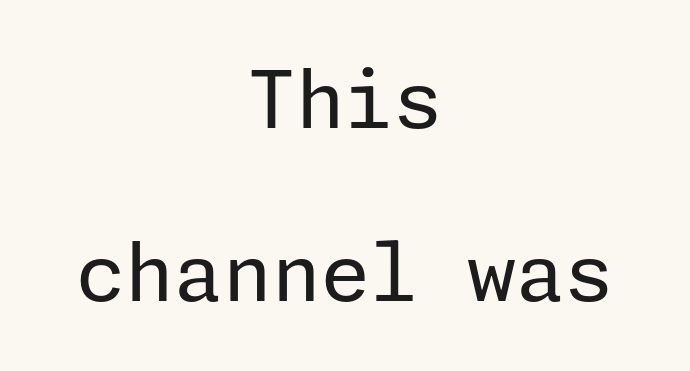
Q: Is the text bold? A: No.
Q: Is the text italic (slanted)? A: No, it is upright.
Q: Is the typeface a serif or a sans-serif typeface? A: Sans-serif.
Q: Is the text underlined? A: No.
Q: How is the paragraph aligned? A: Centered.
Q: Is the spacing between letters normal or unusually wide? A: Normal.
Q: Is the spacing between lines tight, normal or loose? A: Loose.
Q: Width (condensed, normal, or wide)? A: Normal.
Q: Stroke contrast? A: Low.
Q: x-height? A: Medium.
